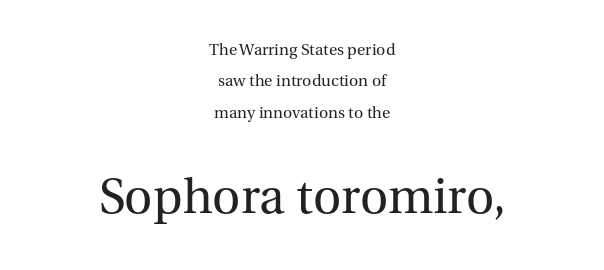
Horizontal bands of white between lines are thick stripes. Default kerning and tracking; the words read as compact shapes. The letters advance in unequal steps, a hallmark of proportional type. Style check: upright. Every row of glyphs is offset so its center matches the block's center. The area under the type is left untouched.
